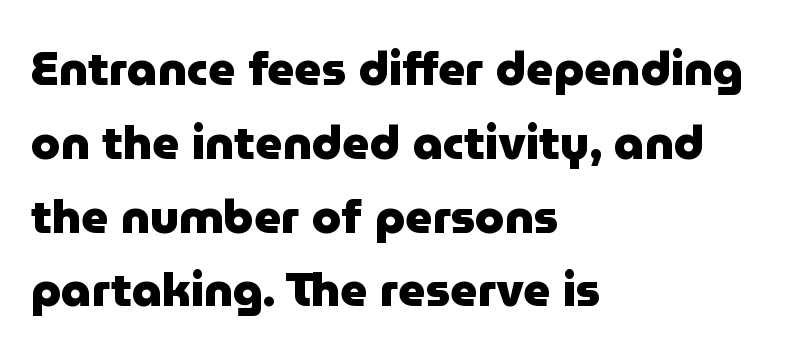
Words float on clear page, feet unadorned. Classification — sans serif. In terms of leading, this rendering sits right in the middle. These words are printed bold, with thick strokes throughout. The font's upright variant was chosen for this text. You could not count columns in this text — the font is proportionally spaced.
